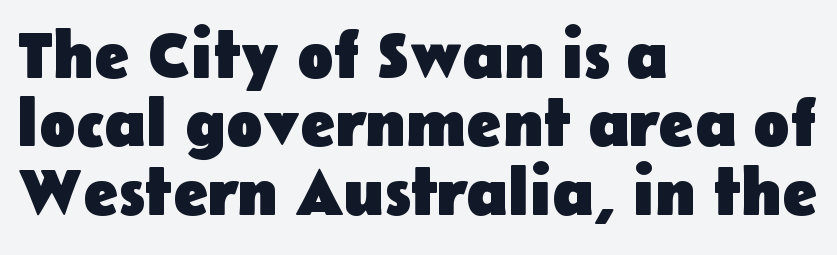
Q: Is the text bold? A: Yes.
Q: Is the text italic (slanted)? A: No, it is upright.
Q: Is the typeface a serif or a sans-serif typeface? A: Sans-serif.
Q: Is the text underlined? A: No.
Q: How is the paragraph aligned? A: Left-aligned.
Q: Is the spacing between letters normal or unusually wide? A: Normal.
Q: Is the spacing between lines tight, normal or loose? A: Tight.
Q: Width (condensed, normal, or wide)? A: Normal.
Q: Stroke contrast? A: Low.
Q: x-height? A: Medium.
Q: Monospaced? A: No.
